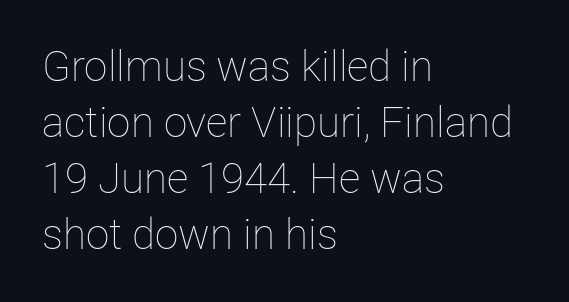
Q: Is the text bold? A: No.
Q: Is the text italic (slanted)? A: No, it is upright.
Q: Is the text underlined? A: No.
Q: How is the paragraph aligned? A: Left-aligned.
Q: Is the spacing between letters normal or unusually wide? A: Normal.
Q: Is the spacing between lines tight, normal or loose? A: Normal.
Q: Width (condensed, normal, or wide)? A: Normal.
Q: Stroke contrast? A: Low.
Q: x-height? A: Medium.
Q: Monospaced? A: No.
